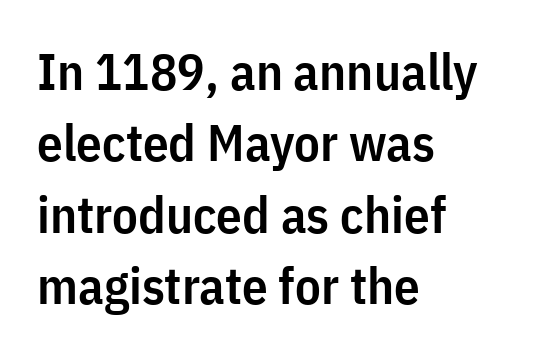
Q: Is the text bold? A: Semi-bold.
Q: Is the text italic (slanted)? A: No, it is upright.
Q: Is the typeface a serif or a sans-serif typeface? A: Sans-serif.
Q: Is the text underlined? A: No.
Q: How is the paragraph aligned? A: Left-aligned.
Q: Is the spacing between letters normal or unusually wide? A: Normal.
Q: Is the spacing between lines tight, normal or loose? A: Normal.
Q: Width (condensed, normal, or wide)? A: Condensed.
Q: Stroke contrast? A: Low.
Q: x-height? A: Medium.
Q: Monospaced? A: No.
